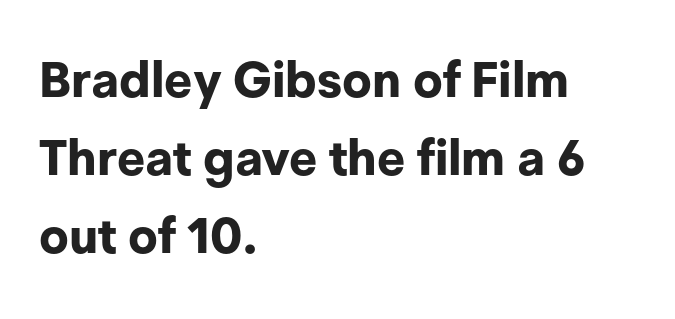
The image shows 49 px bold sans-serif type, upright; set left-aligned, normal line spacing (1.59x), normal letter spacing, not underlined; low stroke contrast and a medium x-height.
